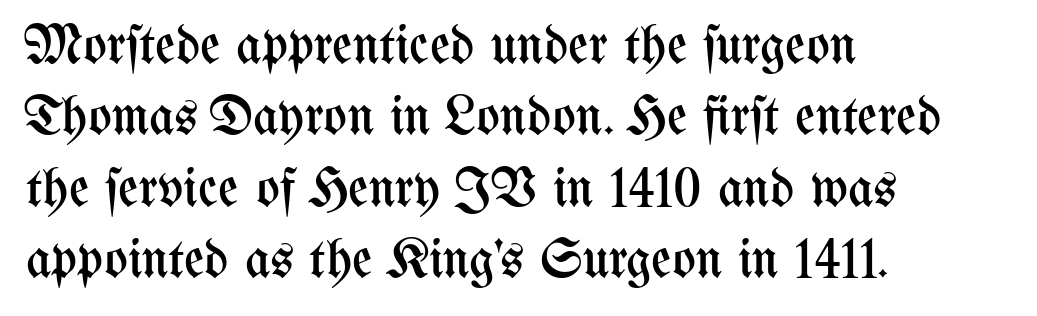
Short and long lines alike share a common starting point at left. Is there much room between lines? A standard amount, neither cramped nor airy. The rendering keeps characters at their native spacing. These lines were composed using upright roman letters.
